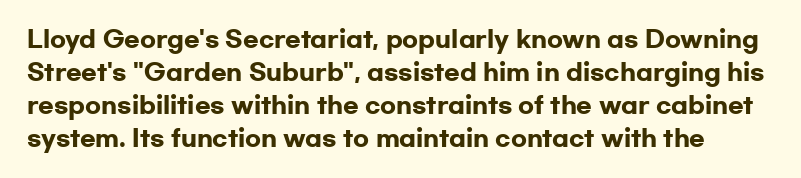
The image shows 23 px bold type, upright; set normal line spacing (1.44x), normal letter spacing, not underlined.
